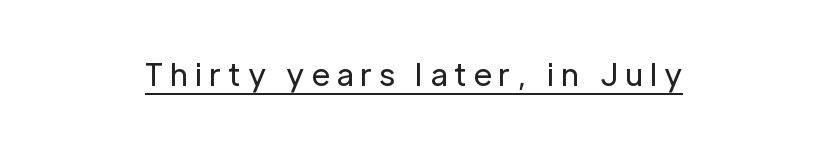
{"serif": "no", "italic": "no", "bold": "no", "weight": "regular", "width": "normal", "stroke_contrast": "low", "x_height": "medium", "monospaced": "no", "underline": "yes", "align": "center", "letter_spacing": "wide", "letter_spacing_em": 0.21, "glyph_px": 31}
